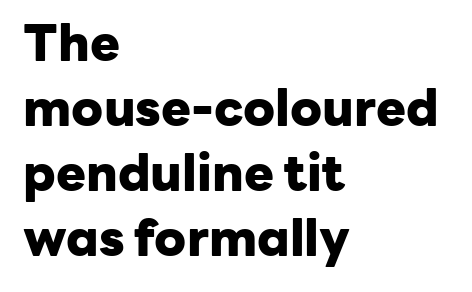
Q: Is the text bold? A: Yes.
Q: Is the text italic (slanted)? A: No, it is upright.
Q: Is the typeface a serif or a sans-serif typeface? A: Sans-serif.
Q: Is the text underlined? A: No.
Q: How is the paragraph aligned? A: Left-aligned.
Q: Is the spacing between letters normal or unusually wide? A: Normal.
Q: Is the spacing between lines tight, normal or loose? A: Normal.
Q: Width (condensed, normal, or wide)? A: Normal.
Q: Stroke contrast? A: Low.
Q: x-height? A: Medium.
Q: Monospaced? A: No.
